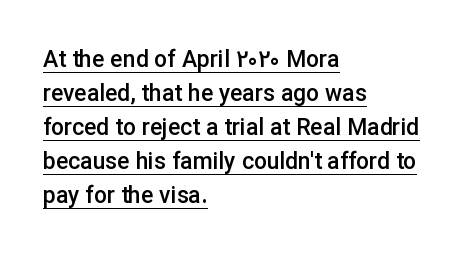
Here the glyphs are tracked normally, forming tight word shapes. Typeset ragged right — the left edge is the straight one. Honestly, the row spacing looks completely unremarkable. Is there any slant? The stems are plumb. Does a line run under the words? Yes, clearly.
